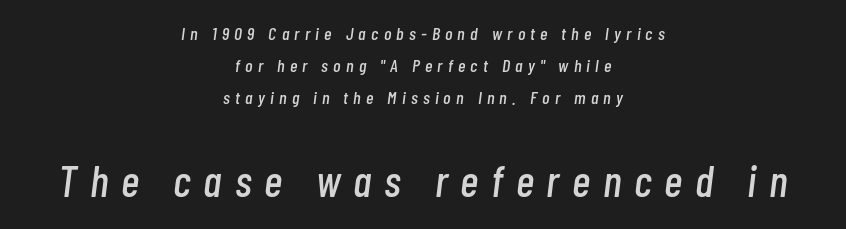
Leftover space on each line is divided equally before and after the words. The face used here appears at its bigger size in the lower chunk. The font's italic variant was chosen for this text. Looks like regular typesetting: each glyph gets only the width it needs. The gap between lines stays unmarked. The letterforms stand isolated, each surrounded by extra space.
